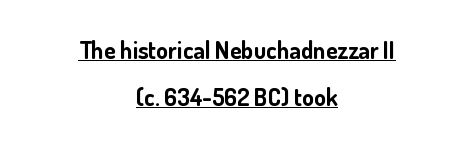
Characters follow at the spacing the type designer built in. Its strokes are broad and dark, the hallmark of bold type. Check the space under the baseline: a stroke is drawn there. When letters stand straight like this, we call the style roman or upright.
